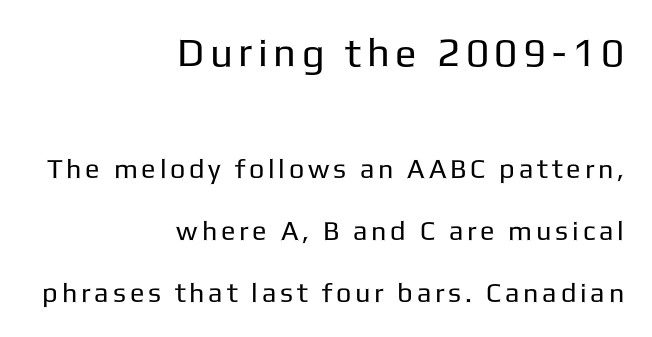
Glance below the letters and you will spot only blank space. The letters carry no serifs — their stems end cleanly without finishing strokes. Every character sits straight up, as roman type does. Varying glyph widths throughout — classic text-font behaviour.
